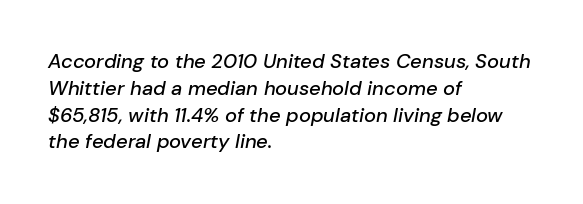
Horizontally, the lines are justified to the leading edge only. The face used here is rendered with its standard letterfit. Each new line begins a customary step beneath the previous one. The typography opts for an oblique posture over an upright one. Check under the words: just untouched page.
